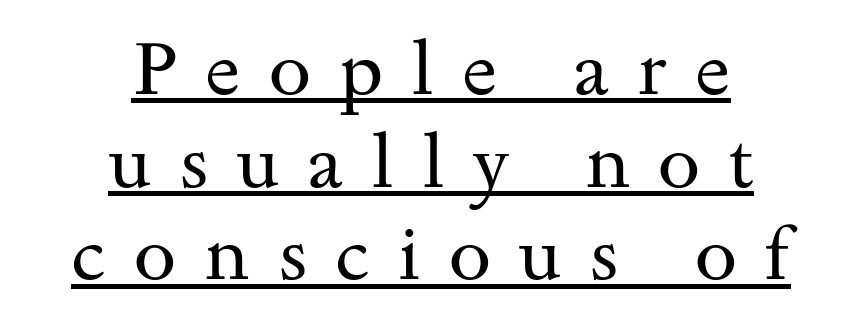
Caption: face not bold, strokes unweighted. The sample's only ornament is a line tracing under the words. The rag falls on both sides of this text block equally. This sample has the flowing, uneven cadence of proportional lettering. The line texture is sparse and dotted thanks to wide tracking. Regarding serifs, this sample has them.
